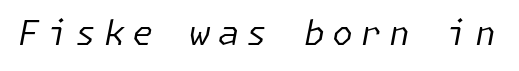
The strip under each line holds only bare page. Students, note that the glyphs here are deliberately spaced far apart. Heaviness? Minimal to ordinary, like unemphasized prose. A typesetter would mark this as italic.
